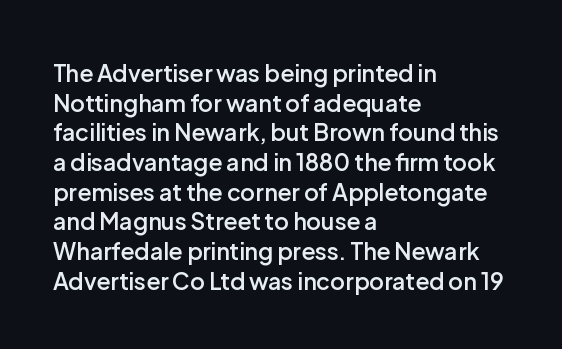
{"italic": "no", "bold": "semi", "underline": "no", "align": "left", "line_spacing": "normal", "line_spacing_ratio": 1.29, "letter_spacing": "normal", "letter_spacing_em": 0.0, "glyph_px": 23}
